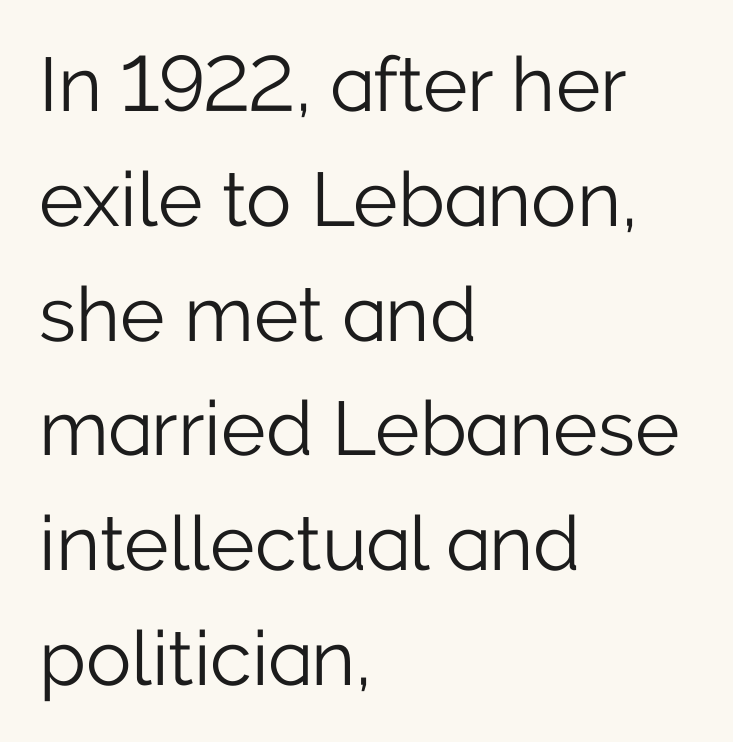
Q: Is the text bold? A: No.
Q: Is the text italic (slanted)? A: No, it is upright.
Q: Is the typeface a serif or a sans-serif typeface? A: Sans-serif.
Q: Is the text underlined? A: No.
Q: How is the paragraph aligned? A: Left-aligned.
Q: Is the spacing between letters normal or unusually wide? A: Normal.
Q: Is the spacing between lines tight, normal or loose? A: Normal.
Q: Width (condensed, normal, or wide)? A: Normal.
Q: Stroke contrast? A: Low.
Q: x-height? A: Medium.
Q: Monospaced? A: No.
